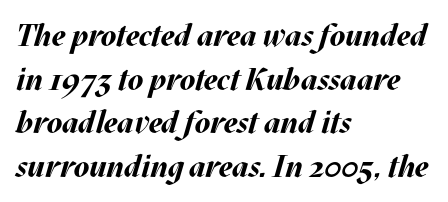
Q: Is the text bold? A: Yes.
Q: Is the text italic (slanted)? A: Yes, it leans right by about 17 degrees.
Q: Is the text underlined? A: No.
Q: How is the paragraph aligned? A: Left-aligned.
Q: Is the spacing between letters normal or unusually wide? A: Normal.
Q: Is the spacing between lines tight, normal or loose? A: Normal.
Q: Width (condensed, normal, or wide)? A: Normal.
Q: Stroke contrast? A: Medium.
Q: x-height? A: Large.
Q: Monospaced? A: No.
